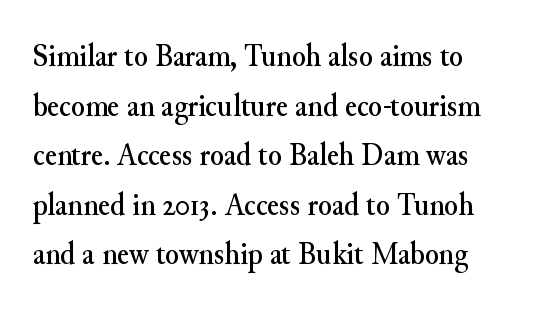
Q: Is the text italic (slanted)? A: No, it is upright.
Q: Is the typeface a serif or a sans-serif typeface? A: Serif.
Q: Is the text underlined? A: No.
Q: Is the spacing between letters normal or unusually wide? A: Normal.
Q: Is the spacing between lines tight, normal or loose? A: Normal.
Q: Width (condensed, normal, or wide)? A: Normal.
Q: Stroke contrast? A: Medium.
Q: x-height? A: Small.
Q: Monospaced? A: No.
